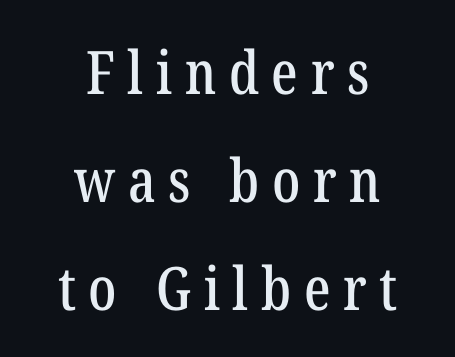
{"serif": "yes", "italic": "no", "width": "condensed", "stroke_contrast": "low", "x_height": "medium", "monospaced": "no", "underline": "no", "align": "center", "line_spacing_ratio": 1.8, "letter_spacing": "wide", "letter_spacing_em": 0.21, "glyph_px": 60}
